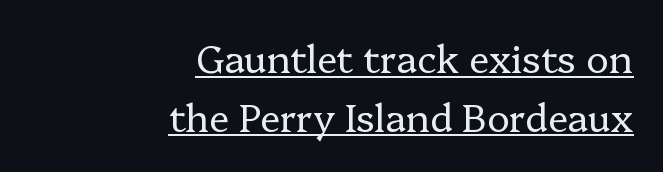
A rule runs beneath these lines of type. Looks like regular typesetting: each glyph gets only the width it needs. This rendering employs a face with finishing strokes, i.e., a serif. Here the glyphs are tracked normally, forming tight word shapes.
